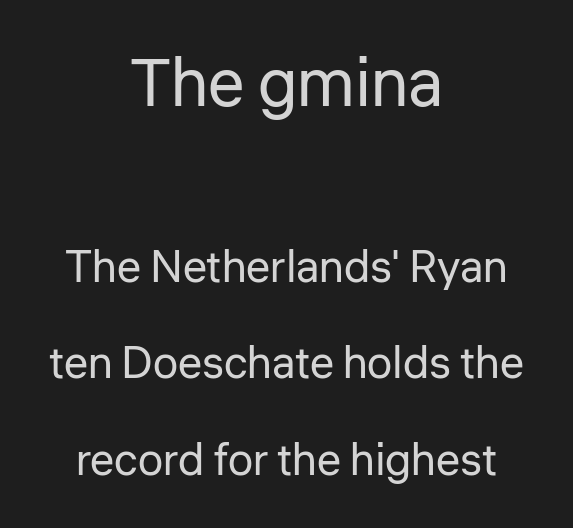
{"serif": "no", "italic": "no", "bold": "no", "weight": "regular", "width": "normal", "stroke_contrast": "low", "x_height": "medium", "monospaced": "no", "underline": "no", "align": "center", "line_spacing": "loose", "line_spacing_ratio": 2.14, "letter_spacing": "normal", "letter_spacing_em": 0.0, "larger_block": "first", "size_ratio": 1.51, "glyph_px": 68}
